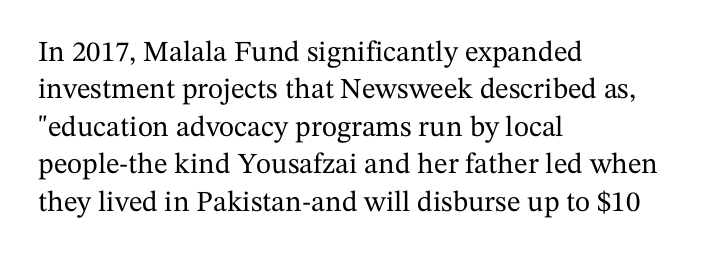
No word sits above an underline. If you drew a ruler down the left edge, every line would touch it. Here the designer chose a conventional face with non-uniform glyph widths. The characters display serif detailing at their extremities. This sample uses plain, unmodified letter spacing. Tall strokes in this sample are plumb rather than angled.
